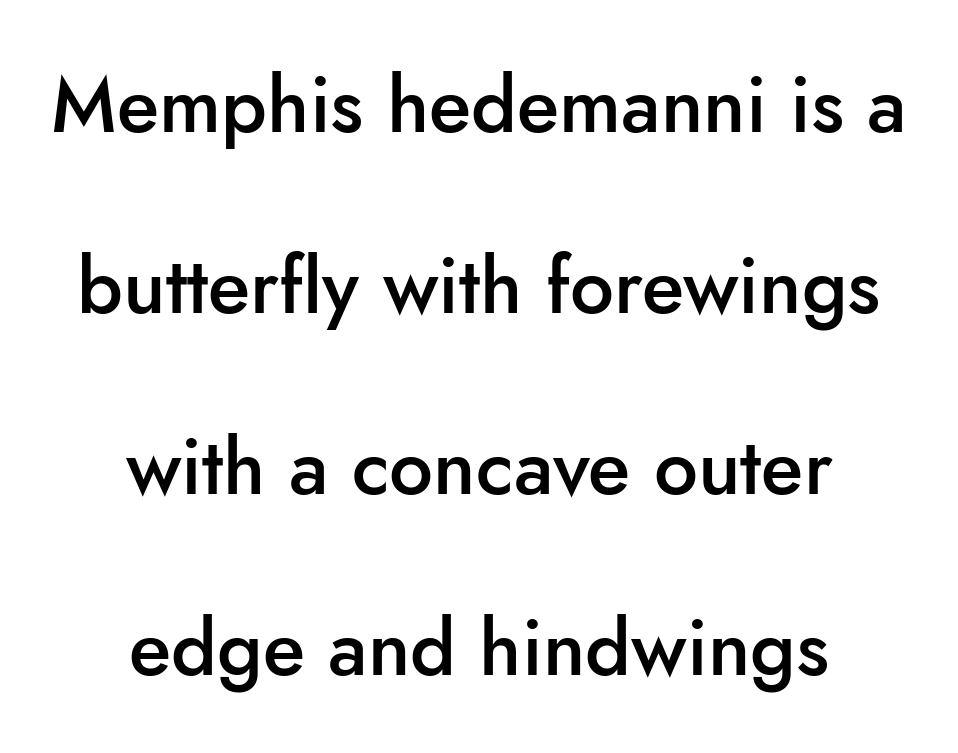
{"serif": "no", "italic": "no", "bold": "semi", "weight": "semibold", "width": "normal", "stroke_contrast": "low", "x_height": "small", "monospaced": "no", "underline": "no", "align": "center", "line_spacing": "loose", "line_spacing_ratio": 2.32, "letter_spacing": "normal", "letter_spacing_em": 0.0, "glyph_px": 78}
